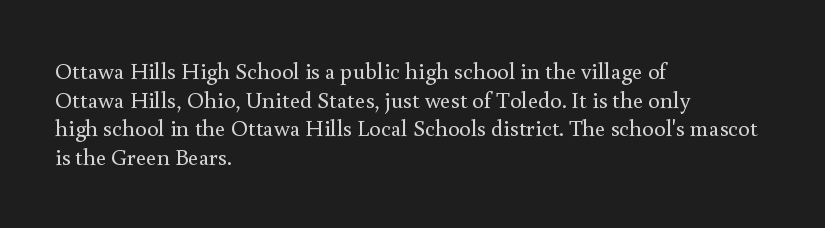
{"italic": "no", "bold": "no", "underline": "no", "align": "left", "line_spacing": "normal", "line_spacing_ratio": 1.25, "letter_spacing": "normal", "letter_spacing_em": 0.0, "glyph_px": 23}
